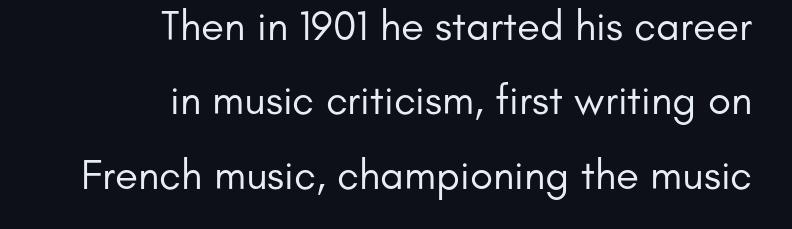
{"serif": "no", "italic": "no", "bold": "no", "weight": "regular", "width": "normal", "stroke_contrast": "low", "x_height": "small", "monospaced": "no", "underline": "no", "align": "right", "line_spacing_ratio": 1.77, "letter_spacing": "normal", "letter_spacing_em": 0.0, "glyph_px": 42}
